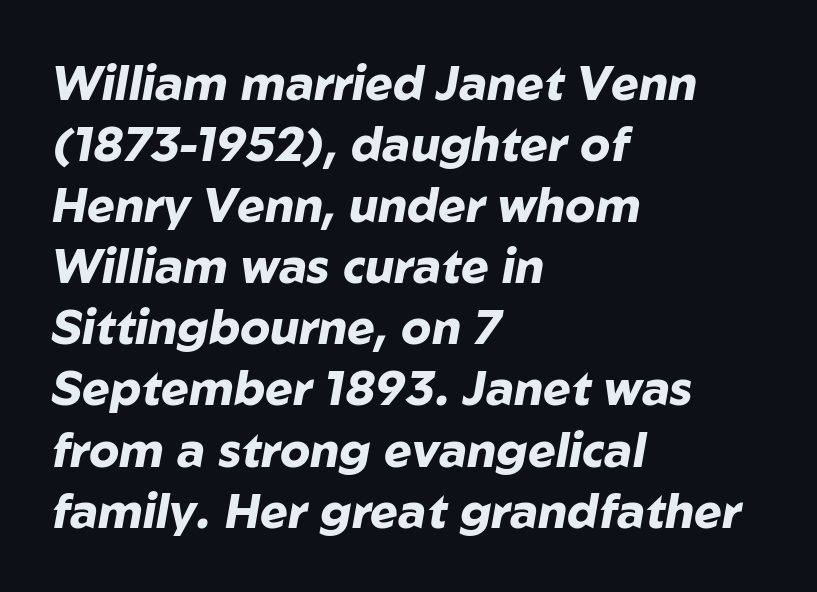
The designer left line spacing at the default. Caption: bold face, heavy strokes. Proportional: the letters do not fall into vertical columns. Decoration check: the copy has no underline.
